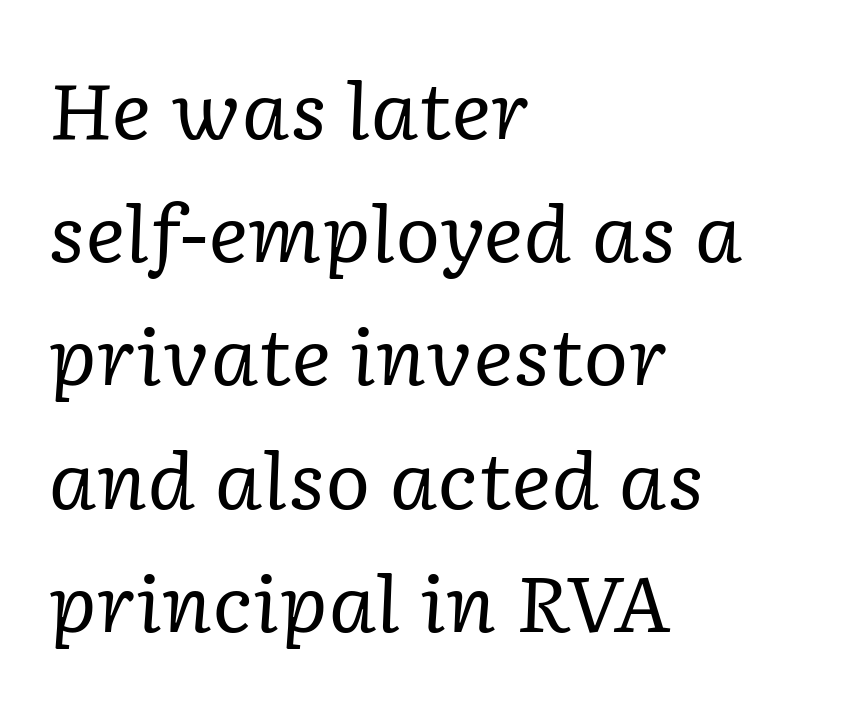
{"serif": "yes", "italic": "yes", "lean": "right", "slant_degrees": 2, "bold": "no", "weight": "regular", "width": "normal", "stroke_contrast": "low", "x_height": "medium", "monospaced": "no", "underline": "no", "align": "left", "line_spacing": "normal", "line_spacing_ratio": 1.6, "letter_spacing": "normal", "letter_spacing_em": 0.0, "glyph_px": 77}
